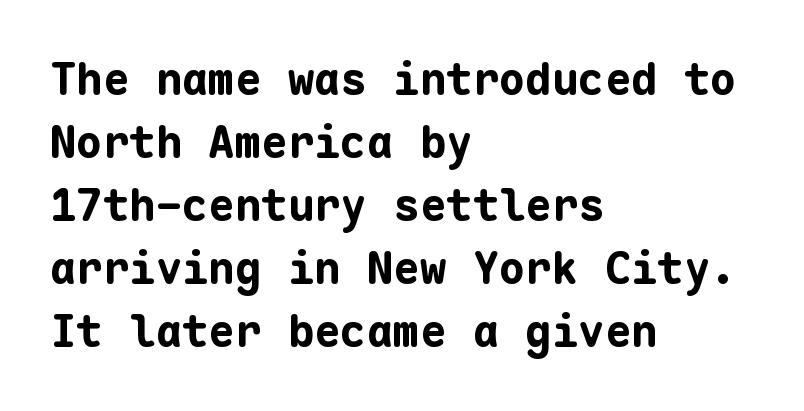
{"serif": "no", "italic": "no", "bold": "yes", "weight": "bold", "width": "normal", "stroke_contrast": "low", "x_height": "medium", "monospaced": "yes", "underline": "no", "align": "left", "line_spacing": "normal", "line_spacing_ratio": 1.43, "letter_spacing": "normal", "letter_spacing_em": 0.0, "glyph_px": 44}
